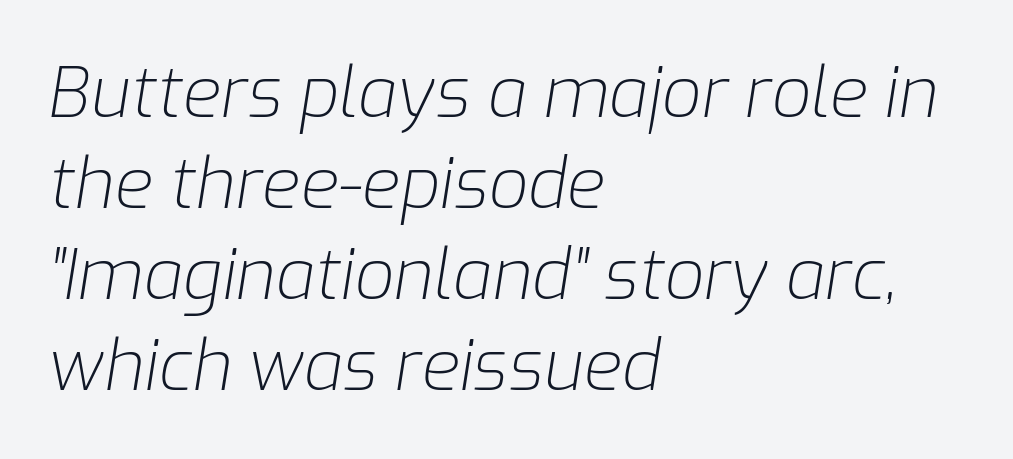
{"italic": "yes", "lean": "right", "slant_degrees": 9, "bold": "no", "weight": "light", "width": "normal", "stroke_contrast": "low", "x_height": "medium", "monospaced": "no", "underline": "no", "align": "left", "line_spacing": "normal", "line_spacing_ratio": 1.3, "letter_spacing": "normal", "letter_spacing_em": 0.0, "glyph_px": 70}
